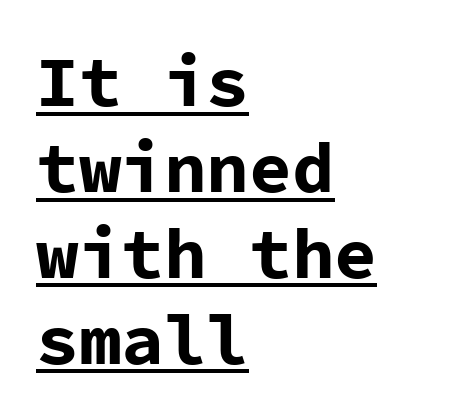
{"serif": "no", "italic": "no", "bold": "yes", "weight": "bold", "width": "normal", "stroke_contrast": "low", "x_height": "medium", "monospaced": "yes", "underline": "yes", "align": "left", "line_spacing_ratio": 1.21, "letter_spacing": "normal", "letter_spacing_em": 0.0, "glyph_px": 71}
